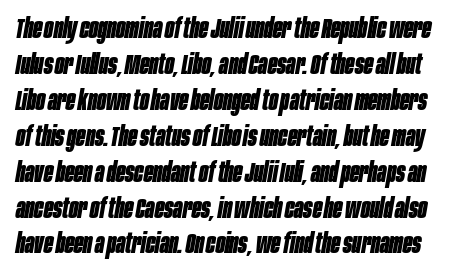
{"italic": "yes", "lean": "right", "slant_degrees": 10, "bold": "yes", "underline": "no", "line_spacing": "normal", "line_spacing_ratio": 1.33, "letter_spacing": "normal", "letter_spacing_em": 0.0, "glyph_px": 27}
